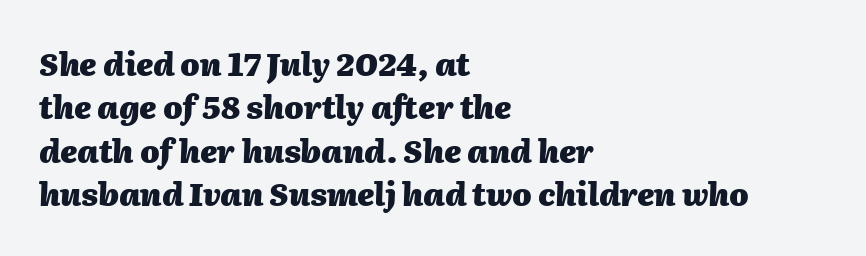
{"italic": "yes", "lean": "right", "slant_degrees": 2, "bold": "yes", "weight": "heavy", "width": "normal", "stroke_contrast": "medium", "x_height": "medium", "monospaced": "no", "underline": "no", "align": "left", "line_spacing": "normal", "line_spacing_ratio": 1.4, "letter_spacing": "normal", "letter_spacing_em": 0.0, "glyph_px": 31}
